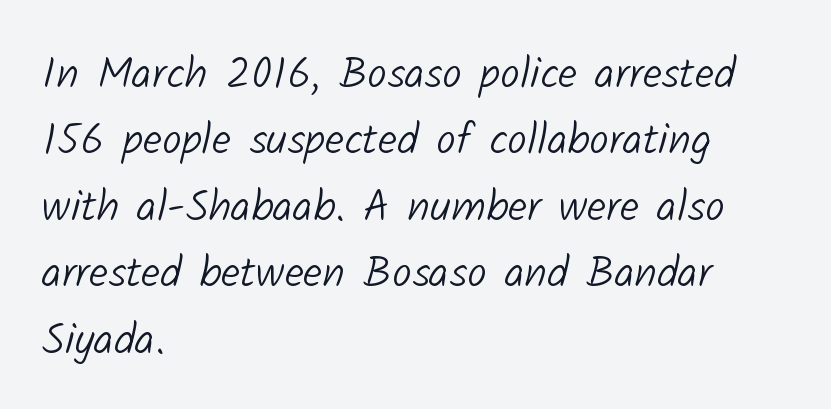
{"serif": "no", "bold": "no", "weight": "light", "width": "normal", "stroke_contrast": "low", "x_height": "medium", "monospaced": "no", "underline": "no", "align": "left", "line_spacing": "normal", "line_spacing_ratio": 1.51, "letter_spacing": "normal", "letter_spacing_em": 0.0, "glyph_px": 44}
